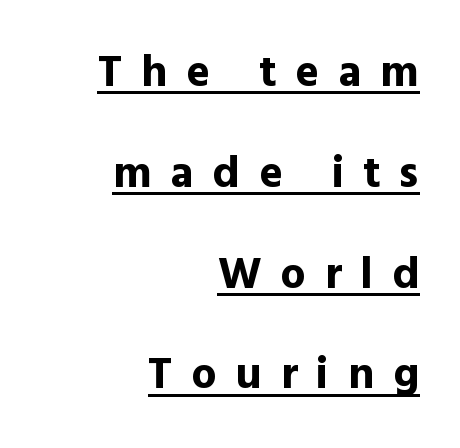
The image shows 45 px bold sans-serif type, upright; set right-aligned, loose line spacing (2.24x), unusually wide letter spacing (+0.42 em), underlined; a medium x-height.
